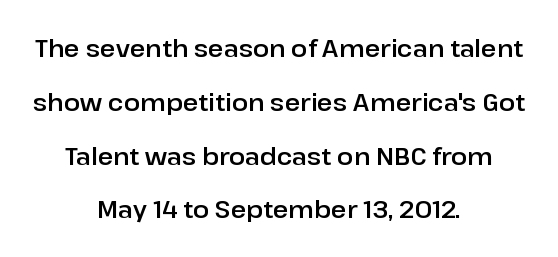
The image shows 24 px text type, upright; set centered, loose line spacing (2.24x), normal letter spacing, not underlined.
